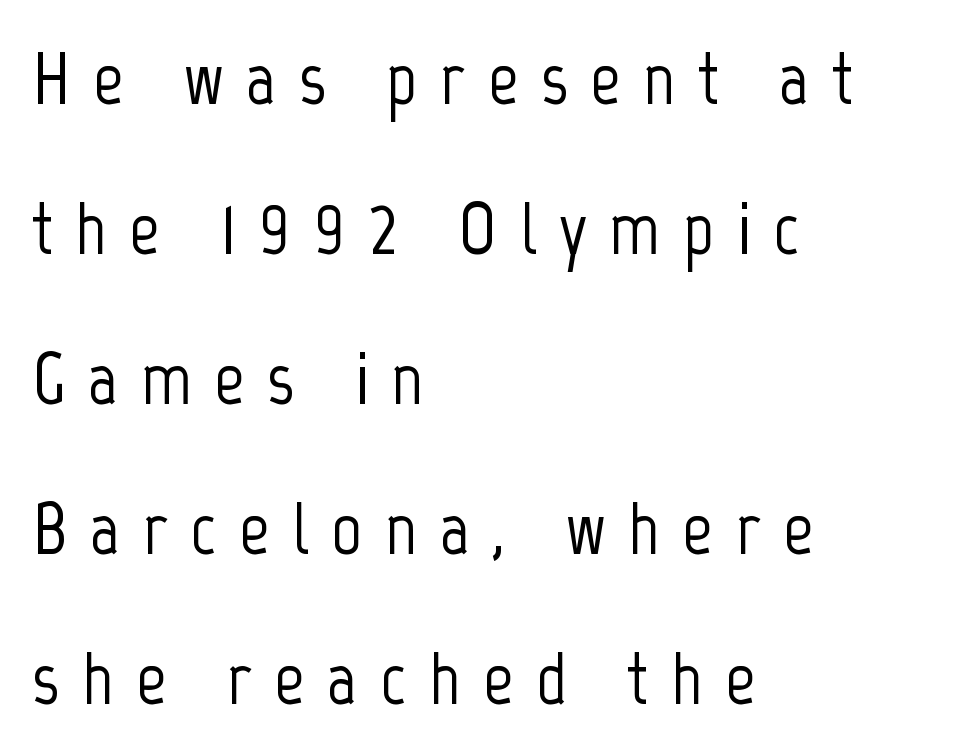
Rendered with straight, roman letterforms. I'd call this a sans setting — the letters go barefoot. Descenders hang freely into open space. These lines stand farther apart than default settings would place them. Horizontally, the lines are justified to the leading edge only.
